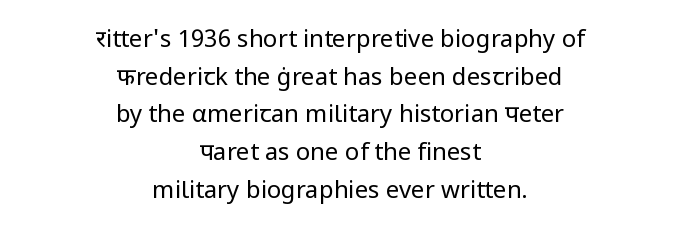
The image shows 24 px text type, upright; set centered, normal line spacing (1.57x), normal letter spacing, not underlined.
